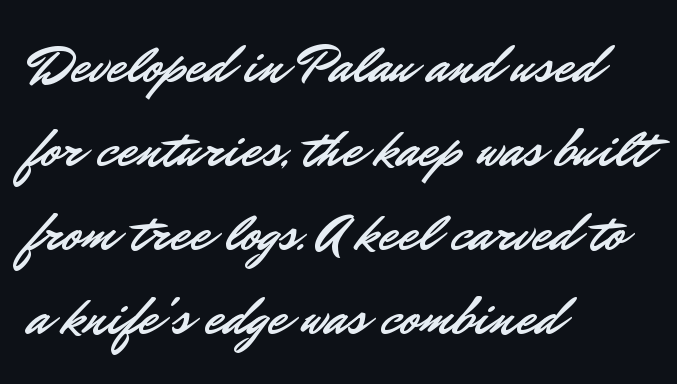
Q: Is the text italic (slanted)? A: Yes.
Q: Is the typeface a serif or a sans-serif typeface? A: Sans-serif.
Q: Is the text underlined? A: No.
Q: How is the paragraph aligned? A: Left-aligned.
Q: Is the spacing between letters normal or unusually wide? A: Normal.
Q: Is the spacing between lines tight, normal or loose? A: Normal.
Q: Width (condensed, normal, or wide)? A: Normal.
Q: Stroke contrast? A: Low.
Q: x-height? A: Small.
Q: Monospaced? A: No.
